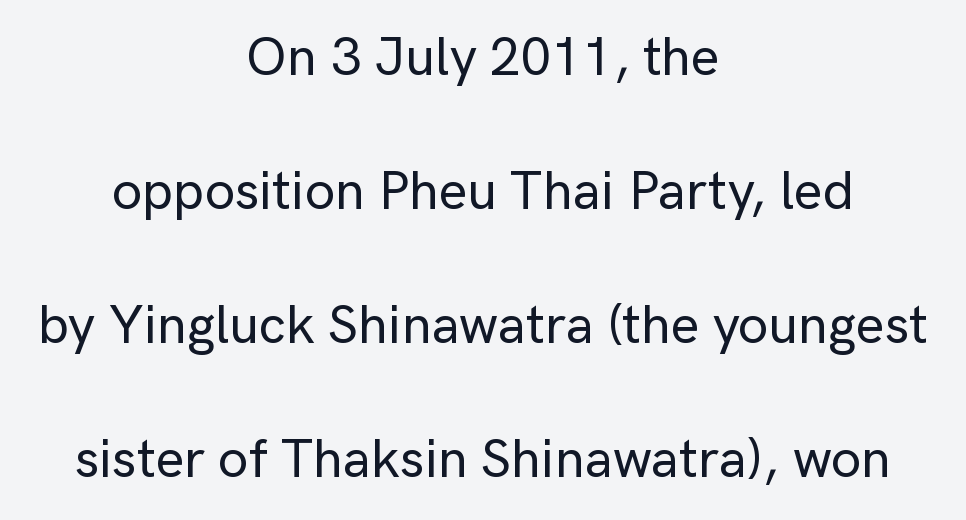
Q: Is the text italic (slanted)? A: No, it is upright.
Q: Is the typeface a serif or a sans-serif typeface? A: Sans-serif.
Q: Is the text underlined? A: No.
Q: How is the paragraph aligned? A: Centered.
Q: Is the spacing between letters normal or unusually wide? A: Normal.
Q: Is the spacing between lines tight, normal or loose? A: Loose.
Q: Width (condensed, normal, or wide)? A: Normal.
Q: Stroke contrast? A: Low.
Q: x-height? A: Medium.
Q: Monospaced? A: No.
